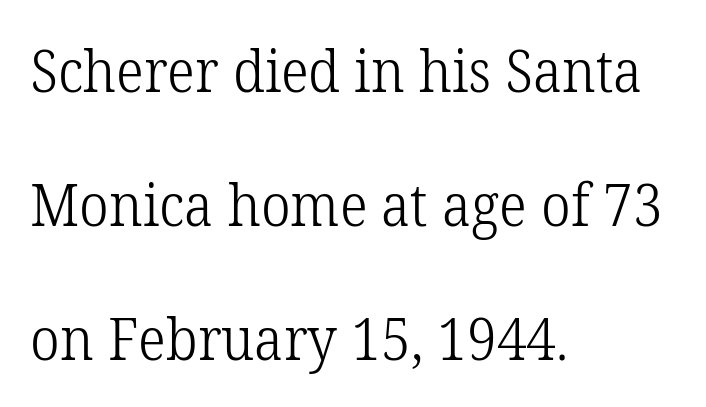
The image shows 58 px light serif type, upright; set left-aligned, loose line spacing (2.31x), normal letter spacing, not underlined; low stroke contrast and a medium x-height.
